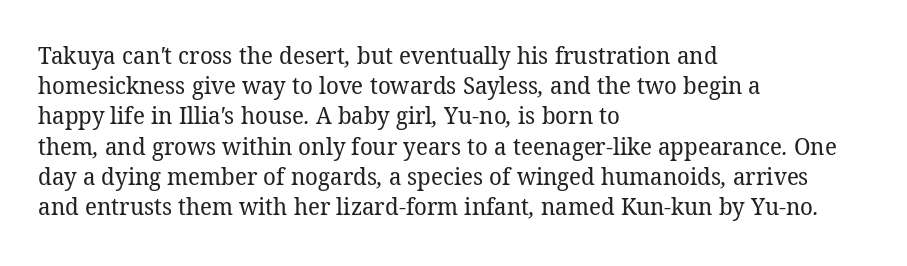
{"bold": "no", "underline": "no", "align": "left", "line_spacing": "normal", "line_spacing_ratio": 1.26, "letter_spacing": "normal", "letter_spacing_em": 0.0, "glyph_px": 24}
